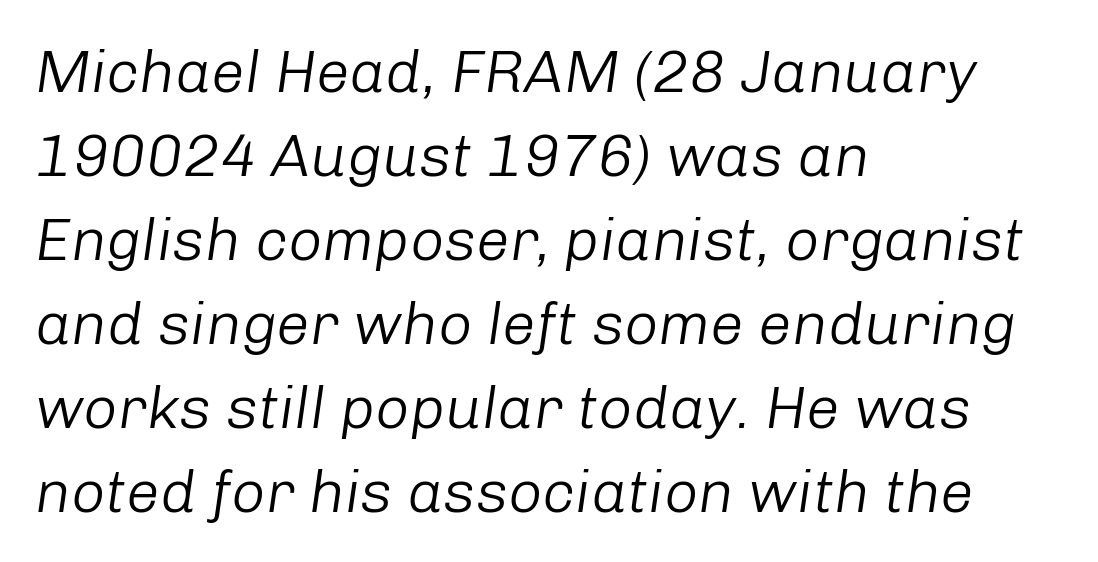
The image shows 60 px light type, italic (leaning right); set left-aligned, normal line spacing (1.4x), normal letter spacing, not underlined; low stroke contrast and a medium x-height.
